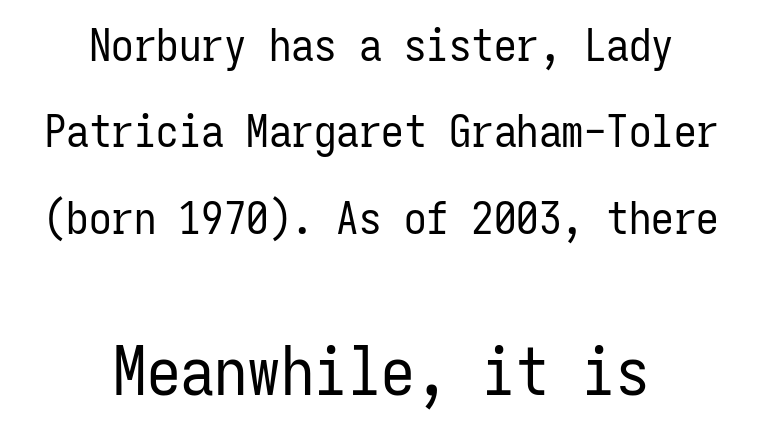
{"serif": "no", "italic": "no", "bold": "no", "weight": "regular", "width": "condensed", "stroke_contrast": "low", "x_height": "medium", "monospaced": "yes", "underline": "no", "align": "center", "line_spacing": "loose", "line_spacing_ratio": 1.92, "letter_spacing": "normal", "letter_spacing_em": 0.0, "larger_block": "second", "size_ratio": 1.49, "glyph_px": 67}
